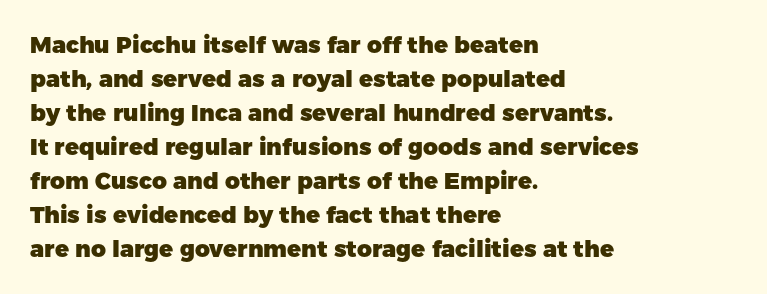
The image shows 23 px bold type, upright; set left-aligned, normal line spacing (1.48x), normal letter spacing, not underlined.
